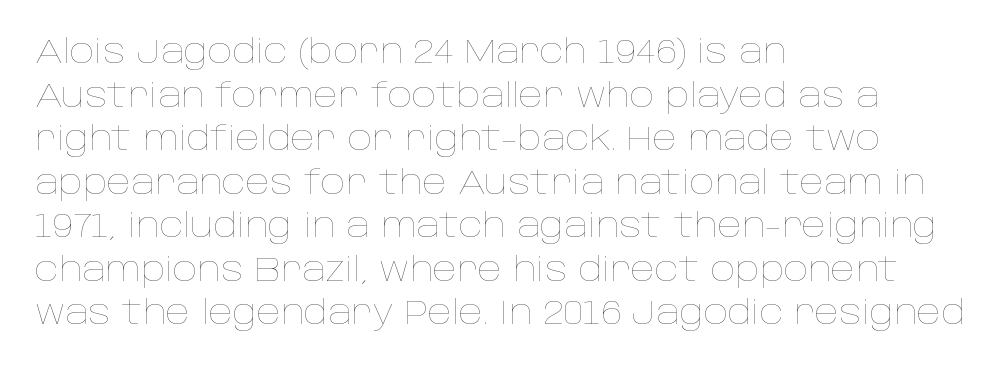
The image shows 34 px thin type, upright; set left-aligned, normal line spacing (1.28x), normal letter spacing, not underlined; low stroke contrast and a large x-height.
